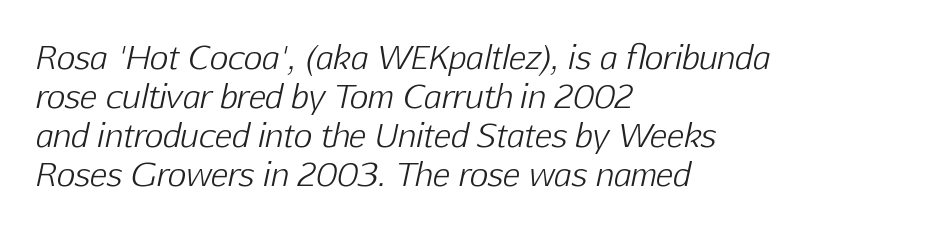
{"italic": "yes", "lean": "right", "slant_degrees": 12, "bold": "no", "weight": "light", "width": "normal", "stroke_contrast": "low", "x_height": "medium", "monospaced": "no", "underline": "no", "align": "left", "line_spacing_ratio": 1.22, "letter_spacing": "normal", "letter_spacing_em": 0.0, "glyph_px": 32}
